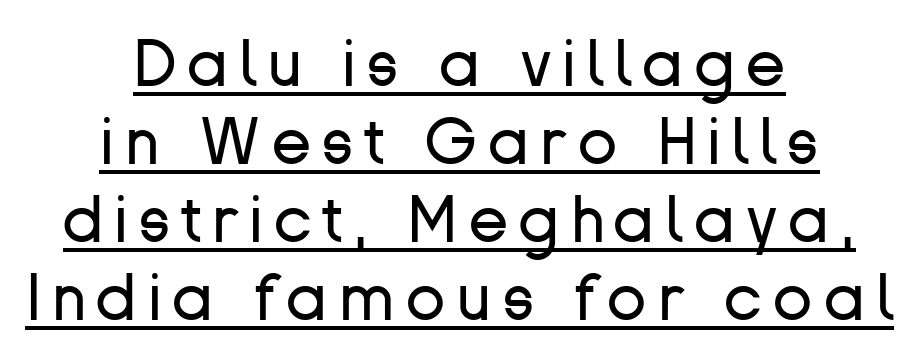
Q: Is the text bold? A: No.
Q: Is the text italic (slanted)? A: No, it is upright.
Q: Is the typeface a serif or a sans-serif typeface? A: Sans-serif.
Q: Is the text underlined? A: Yes.
Q: How is the paragraph aligned? A: Centered.
Q: Width (condensed, normal, or wide)? A: Normal.
Q: Stroke contrast? A: Low.
Q: x-height? A: Medium.
Q: Monospaced? A: No.
